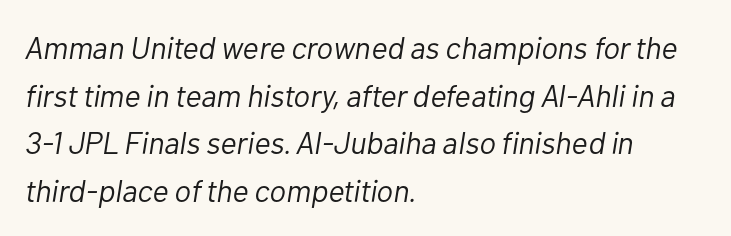
The image shows 31 px light type, italic (leaning right); set left-aligned, normal line spacing (1.54x), normal letter spacing, not underlined; low stroke contrast and a medium x-height.
